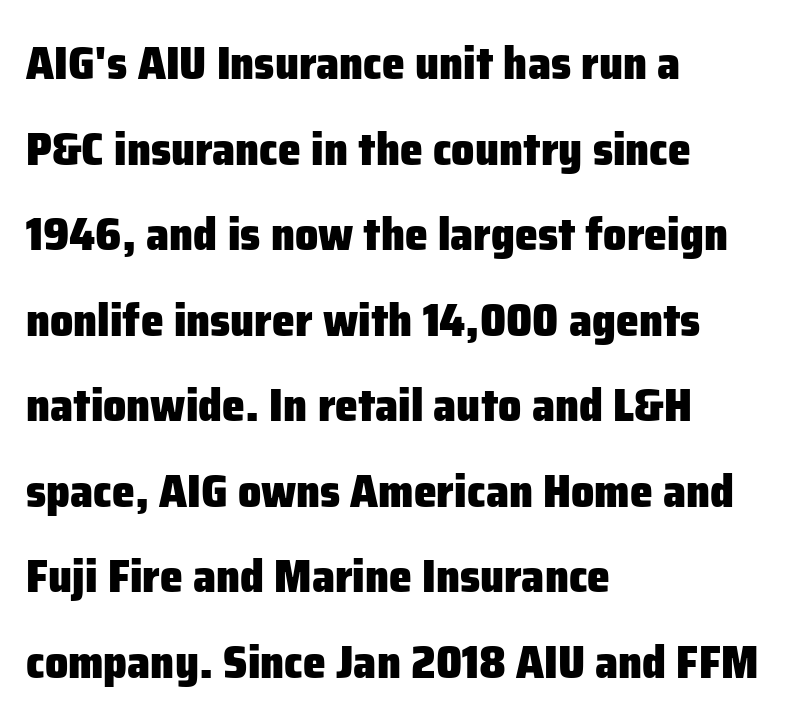
The image shows 46 px heavy sans-serif type, upright; set left-aligned, line spacing 1.86x, normal letter spacing, not underlined; low stroke contrast and a medium x-height.
